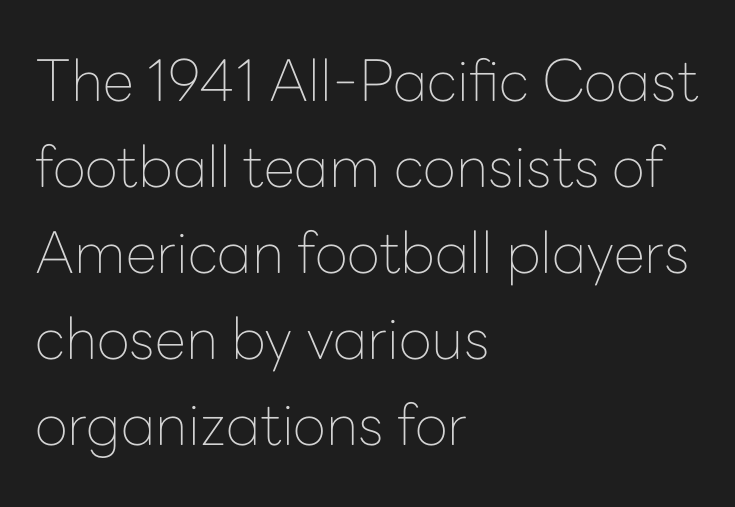
Q: Is the text bold? A: No.
Q: Is the text italic (slanted)? A: No, it is upright.
Q: Is the typeface a serif or a sans-serif typeface? A: Sans-serif.
Q: Is the text underlined? A: No.
Q: How is the paragraph aligned? A: Left-aligned.
Q: Is the spacing between letters normal or unusually wide? A: Normal.
Q: Is the spacing between lines tight, normal or loose? A: Normal.
Q: Width (condensed, normal, or wide)? A: Normal.
Q: Stroke contrast? A: Low.
Q: x-height? A: Medium.
Q: Monospaced? A: No.
